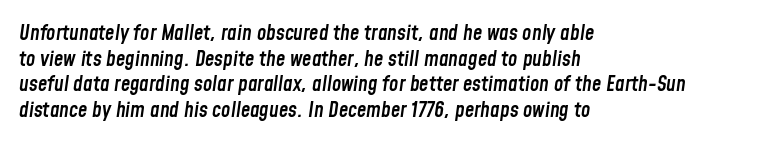
The image shows 21 px text type, italic (leaning right); set left-aligned, line spacing 1.22x, normal letter spacing, not underlined.
